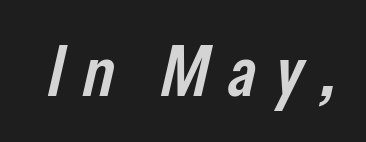
{"italic": "yes", "lean": "right", "slant_degrees": 13, "bold": "semi", "weight": "semibold", "width": "condensed", "stroke_contrast": "low", "x_height": "medium", "monospaced": "no", "underline": "no", "letter_spacing": "wide", "letter_spacing_em": 0.26, "glyph_px": 70}
